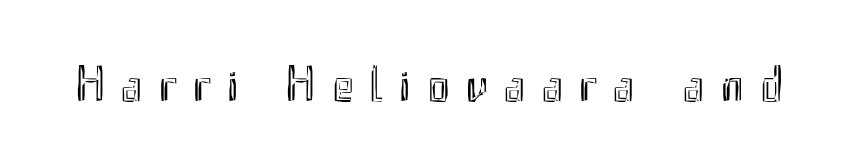
The strip under each line holds only bare page. The type sits square on the baseline with zero lean. Tracking here is generous; glyphs stand well apart from one another. Think of a printed novel: that variable character pitch is what you see here.
